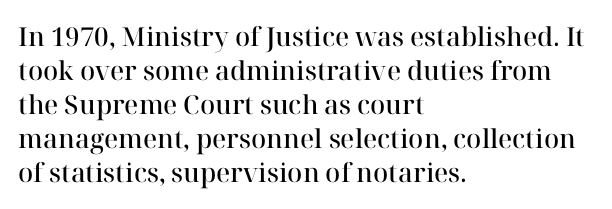
Q: Is the text bold? A: Semi-bold.
Q: Is the text italic (slanted)? A: No, it is upright.
Q: Is the text underlined? A: No.
Q: How is the paragraph aligned? A: Left-aligned.
Q: Is the spacing between letters normal or unusually wide? A: Normal.
Q: Is the spacing between lines tight, normal or loose? A: Normal.
